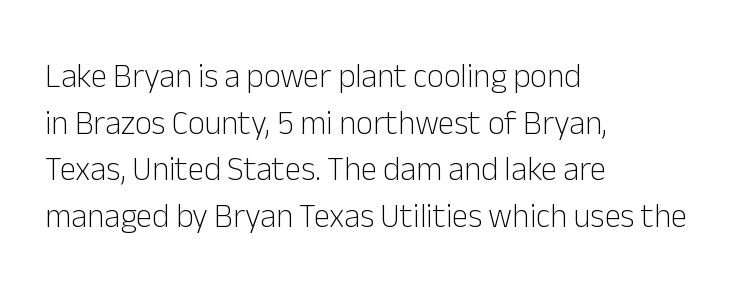
Q: Is the text bold? A: No.
Q: Is the text italic (slanted)? A: No, it is upright.
Q: Is the typeface a serif or a sans-serif typeface? A: Sans-serif.
Q: Is the text underlined? A: No.
Q: How is the paragraph aligned? A: Left-aligned.
Q: Is the spacing between letters normal or unusually wide? A: Normal.
Q: Is the spacing between lines tight, normal or loose? A: Normal.
Q: Width (condensed, normal, or wide)? A: Normal.
Q: Stroke contrast? A: Low.
Q: x-height? A: Medium.
Q: Monospaced? A: No.
